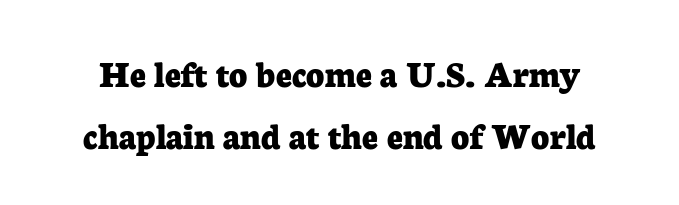
{"serif": "yes", "italic": "no", "bold": "yes", "weight": "bold", "width": "normal", "stroke_contrast": "low", "x_height": "medium", "monospaced": "no", "underline": "no", "line_spacing": "normal", "line_spacing_ratio": 1.58, "letter_spacing": "normal", "letter_spacing_em": 0.0, "glyph_px": 39}
